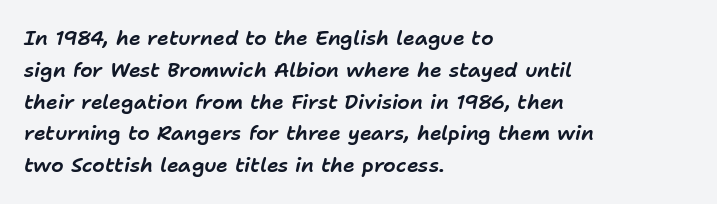
The image shows 20 px text type, italic (leaning right); set left-aligned, normal line spacing (1.59x), normal letter spacing, not underlined.
